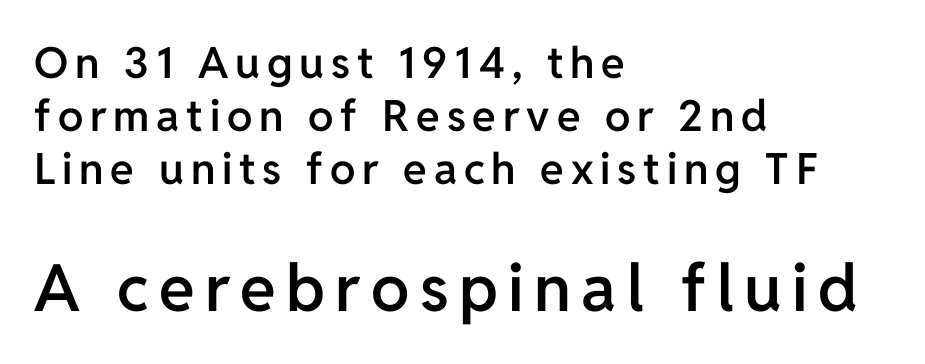
Q: Is the text bold? A: Semi-bold.
Q: Is the text italic (slanted)? A: No, it is upright.
Q: Is the typeface a serif or a sans-serif typeface? A: Sans-serif.
Q: Is the text underlined? A: No.
Q: How is the paragraph aligned? A: Left-aligned.
Q: Which block of text is set in a larger size, the first (top) or the second (bottom)? A: The second (bottom) one.
Q: Width (condensed, normal, or wide)? A: Normal.
Q: Stroke contrast? A: Low.
Q: x-height? A: Medium.
Q: Monospaced? A: No.
